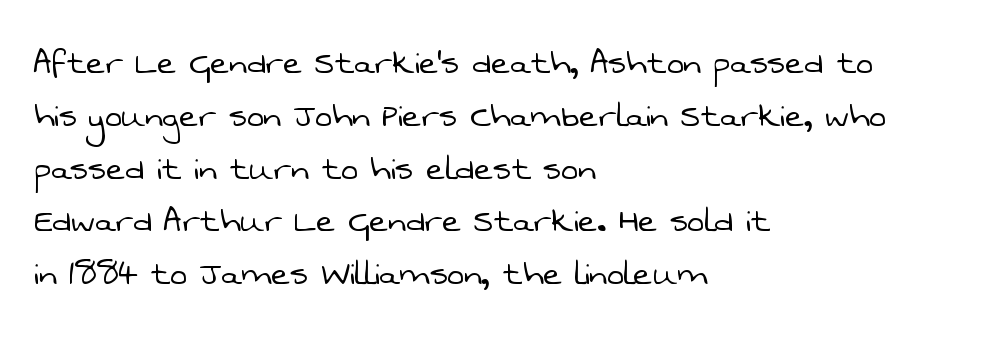
{"serif": "no", "bold": "no", "weight": "light", "width": "normal", "stroke_contrast": "low", "x_height": "medium", "monospaced": "no", "underline": "no", "align": "left", "line_spacing": "normal", "line_spacing_ratio": 1.32, "letter_spacing": "normal", "letter_spacing_em": 0.0, "glyph_px": 40}
